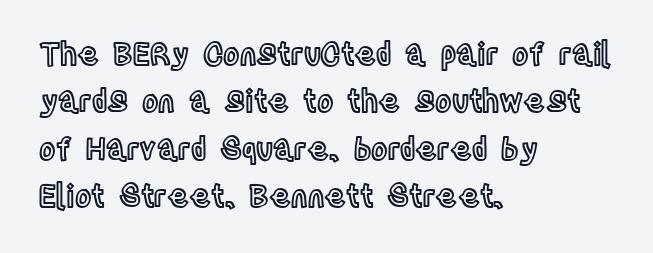
The lines are quadded left. The font's upright variant was chosen for this text. The leading is moderate, giving the passage an even texture. Compared with typical body copy, the letter spacing here is the same.
